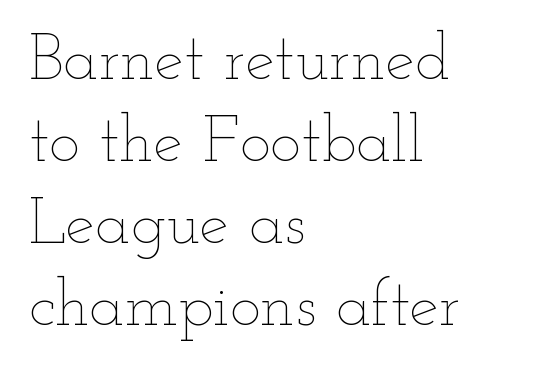
Q: Is the text bold? A: No.
Q: Is the text italic (slanted)? A: No, it is upright.
Q: Is the text underlined? A: No.
Q: How is the paragraph aligned? A: Left-aligned.
Q: Is the spacing between letters normal or unusually wide? A: Normal.
Q: Width (condensed, normal, or wide)? A: Wide.
Q: Stroke contrast? A: Low.
Q: x-height? A: Small.
Q: Monospaced? A: No.
